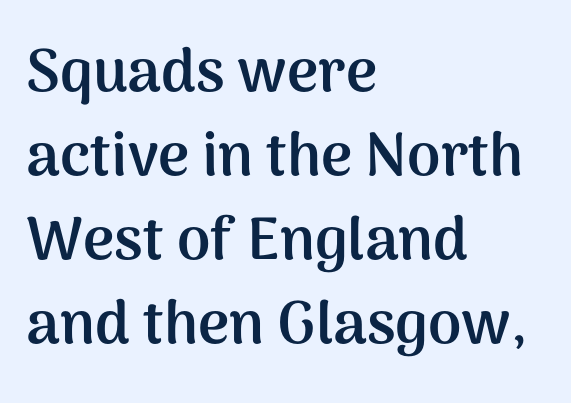
Regular leading. Inter-character spacing is left at the font's built-in metrics. Its strokes are broad and dark, the hallmark of bold type. Each letter's strokes conclude bluntly, with no projecting serifs. This rendering features lettering with no underline. Does the copy run flush right? No — it runs flush left.
